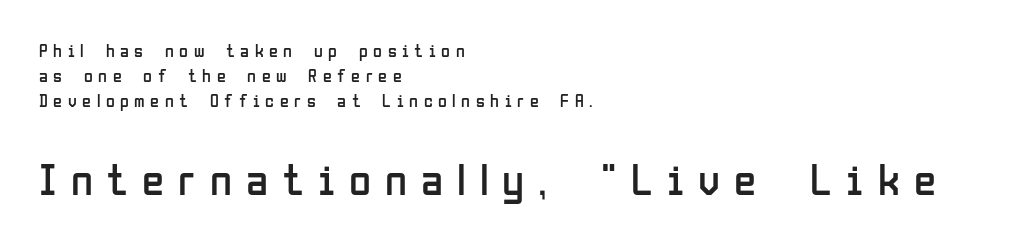
{"serif": "no", "italic": "no", "bold": "no", "weight": "regular", "width": "condensed", "stroke_contrast": "low", "x_height": "medium", "monospaced": "no", "underline": "no", "align": "left", "line_spacing": "normal", "line_spacing_ratio": 1.4, "letter_spacing": "wide", "letter_spacing_em": 0.31, "larger_block": "second", "size_ratio": 2.5, "glyph_px": 45}
